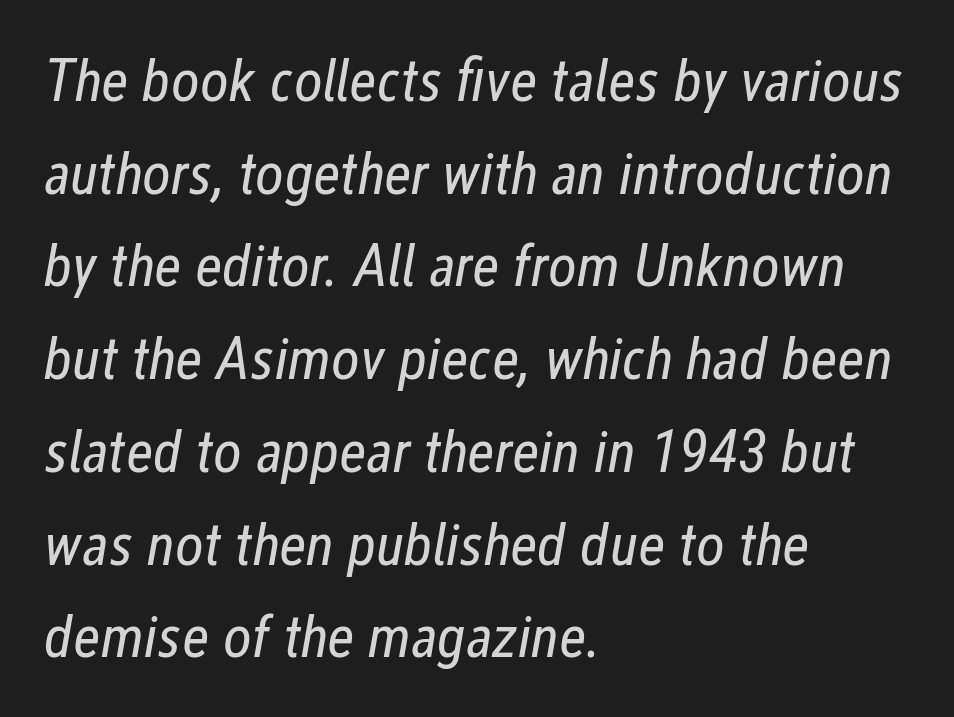
{"italic": "yes", "lean": "right", "slant_degrees": 12, "bold": "no", "weight": "regular", "width": "condensed", "stroke_contrast": "low", "x_height": "medium", "monospaced": "no", "underline": "no", "align": "left", "line_spacing": "normal", "line_spacing_ratio": 1.52, "letter_spacing": "normal", "letter_spacing_em": 0.0, "glyph_px": 61}
